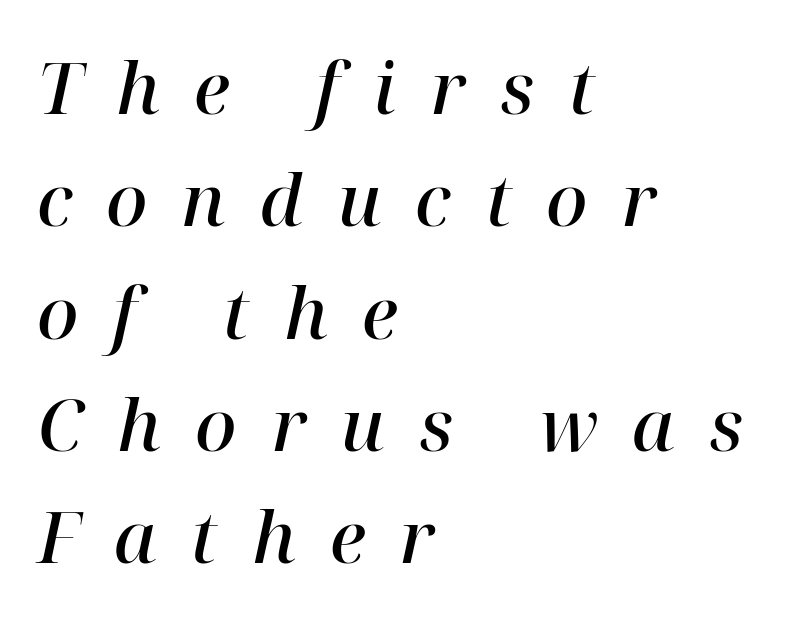
{"serif": "yes", "italic": "yes", "lean": "right", "slant_degrees": 12, "bold": "semi", "weight": "semibold", "width": "normal", "stroke_contrast": "high", "x_height": "medium", "monospaced": "no", "underline": "no", "align": "left", "line_spacing": "normal", "line_spacing_ratio": 1.56, "letter_spacing": "wide", "letter_spacing_em": 0.47, "glyph_px": 72}
